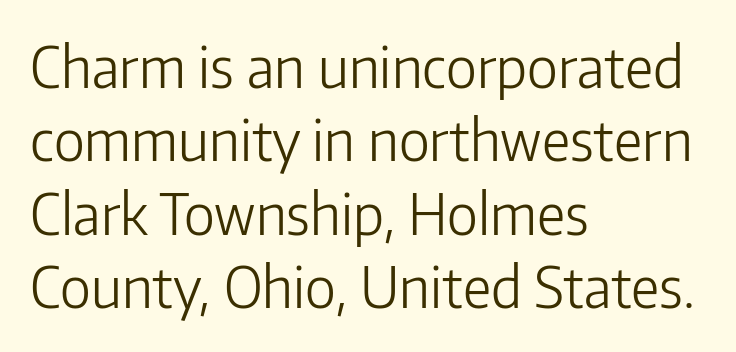
{"serif": "no", "italic": "no", "bold": "no", "weight": "light", "width": "normal", "stroke_contrast": "low", "x_height": "medium", "monospaced": "no", "underline": "no", "align": "left", "line_spacing": "normal", "line_spacing_ratio": 1.31, "letter_spacing": "normal", "letter_spacing_em": 0.0, "glyph_px": 56}
